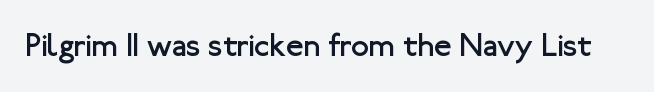
The rendering keeps characters at their native spacing. Each letter's strokes conclude bluntly, with no projecting serifs. Heaviness? Minimal to ordinary, like unemphasized prose. Clear beneath every line of the passage. Character widths vary here, with narrow letters taking less room than wide ones.
